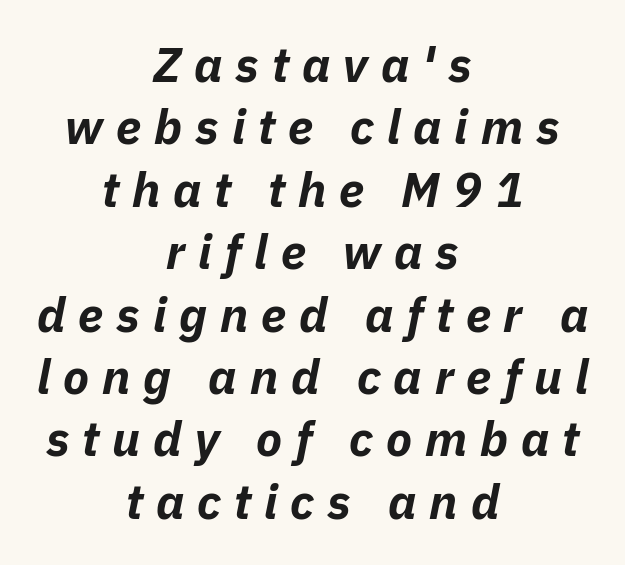
The image shows 48 px bold type, italic (leaning right); set centered, normal line spacing (1.3x), unusually wide letter spacing (+0.27 em), not underlined; low stroke contrast and a medium x-height.
